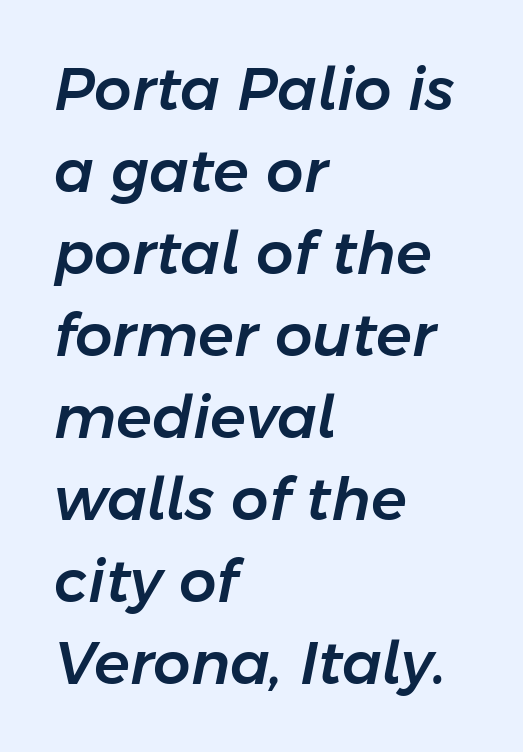
The image shows 59 px text type, italic (leaning right); set left-aligned, normal line spacing (1.39x), normal letter spacing, not underlined; low stroke contrast and a medium x-height.
